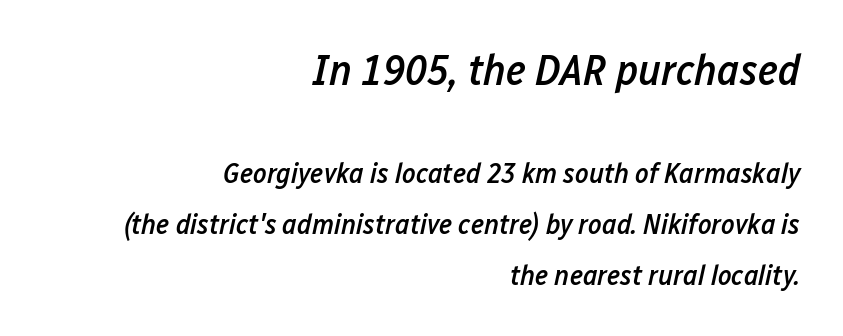
Q: Is the text bold? A: Semi-bold.
Q: Is the text italic (slanted)? A: Yes, it leans right by about 12 degrees.
Q: Is the text underlined? A: No.
Q: How is the paragraph aligned? A: Right-aligned.
Q: Is the spacing between letters normal or unusually wide? A: Normal.
Q: Which block of text is set in a larger size, the first (top) or the second (bottom)? A: The first (top) one.
Q: Width (condensed, normal, or wide)? A: Condensed.
Q: Stroke contrast? A: Low.
Q: x-height? A: Medium.
Q: Monospaced? A: No.
